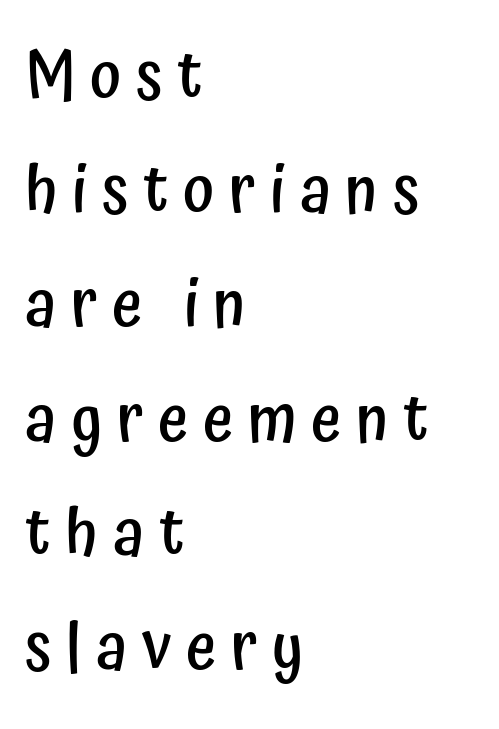
{"serif": "no", "italic": "no", "bold": "semi", "weight": "semibold", "width": "condensed", "stroke_contrast": "low", "x_height": "medium", "monospaced": "no", "underline": "no", "align": "left", "line_spacing_ratio": 1.73, "letter_spacing": "wide", "letter_spacing_em": 0.22, "glyph_px": 66}
